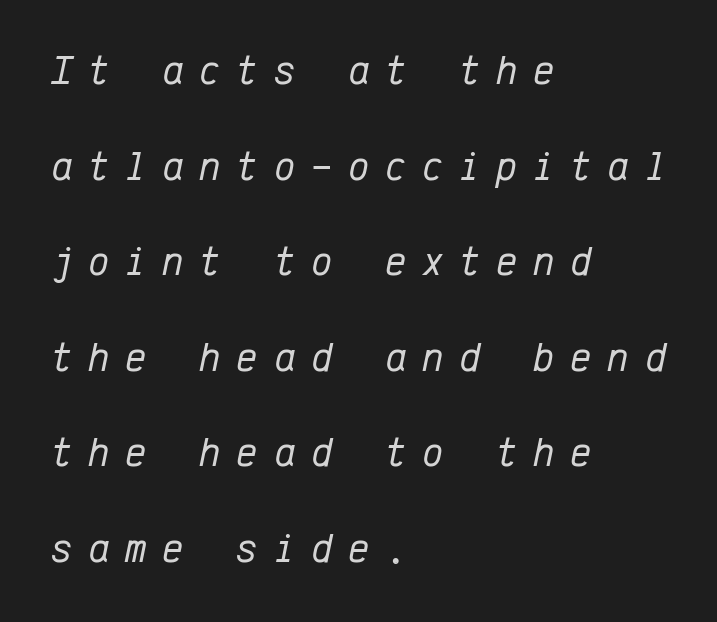
Q: Is the text bold? A: No.
Q: Is the text italic (slanted)? A: Yes, it leans right by about 12 degrees.
Q: Is the text underlined? A: No.
Q: How is the paragraph aligned? A: Left-aligned.
Q: Is the spacing between letters normal or unusually wide? A: Unusually wide.
Q: Is the spacing between lines tight, normal or loose? A: Loose.
Q: Width (condensed, normal, or wide)? A: Normal.
Q: Stroke contrast? A: Low.
Q: x-height? A: Medium.
Q: Monospaced? A: Yes.
